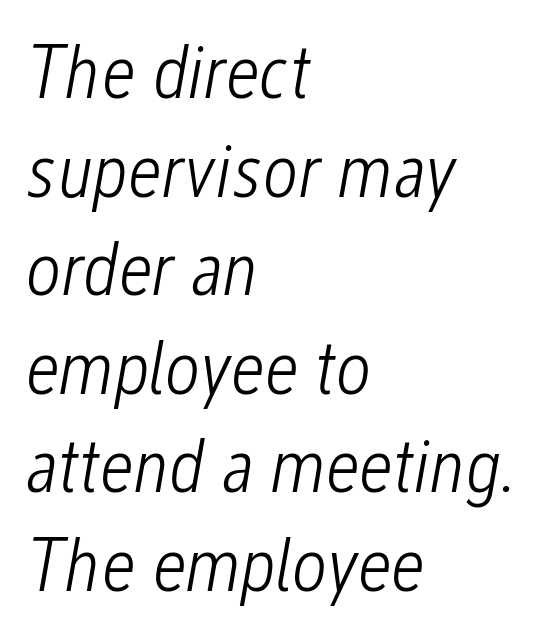
The image shows 77 px light, condensed type, italic (leaning right); set left-aligned, normal line spacing (1.28x), normal letter spacing, not underlined; low stroke contrast and a medium x-height.
